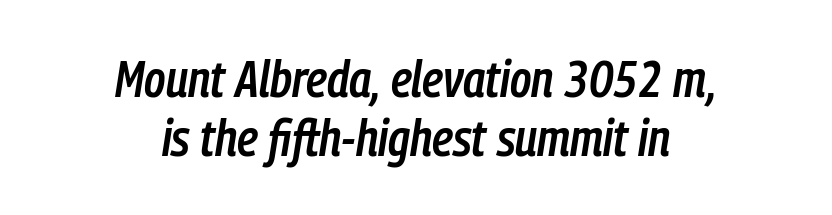
Q: Is the text bold? A: Semi-bold.
Q: Is the text italic (slanted)? A: Yes, it leans right by about 9 degrees.
Q: Is the text underlined? A: No.
Q: How is the paragraph aligned? A: Centered.
Q: Is the spacing between letters normal or unusually wide? A: Normal.
Q: Is the spacing between lines tight, normal or loose? A: Tight.
Q: Width (condensed, normal, or wide)? A: Condensed.
Q: Stroke contrast? A: Low.
Q: x-height? A: Medium.
Q: Monospaced? A: No.
